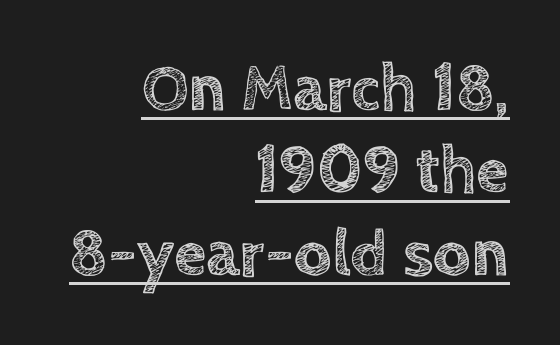
The image shows 66 px text type, upright; set right-aligned, normal line spacing (1.25x), normal letter spacing, underlined; a large x-height.
